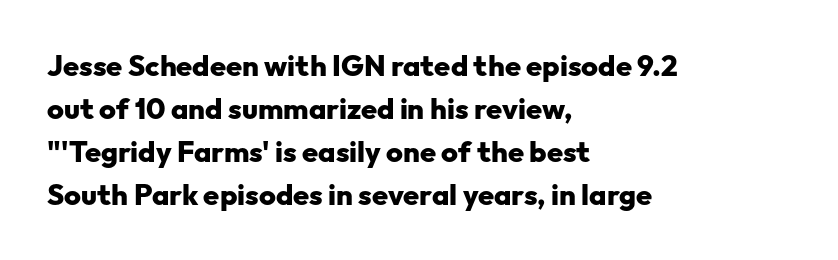
{"serif": "no", "italic": "no", "bold": "yes", "weight": "heavy", "width": "normal", "stroke_contrast": "low", "x_height": "medium", "monospaced": "no", "underline": "no", "align": "left", "line_spacing": "normal", "line_spacing_ratio": 1.48, "letter_spacing": "normal", "letter_spacing_em": 0.0, "glyph_px": 29}
